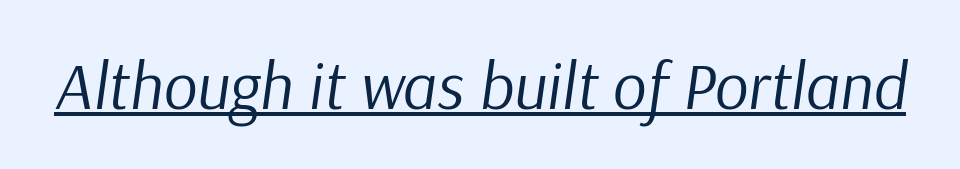
{"italic": "yes", "lean": "right", "slant_degrees": 9, "bold": "no", "weight": "regular", "width": "normal", "stroke_contrast": "low", "x_height": "medium", "monospaced": "no", "underline": "yes", "letter_spacing": "normal", "letter_spacing_em": 0.0, "glyph_px": 66}
